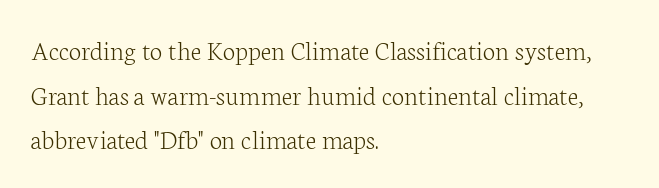
Vertical spacing — default. Rule under the text: the space is simply empty. The letterforms sit shoulder to shoulder at normal distance. Nothing heavy about these letters — not bold at all. This is serif lettering, the kind often seen in printed books.
